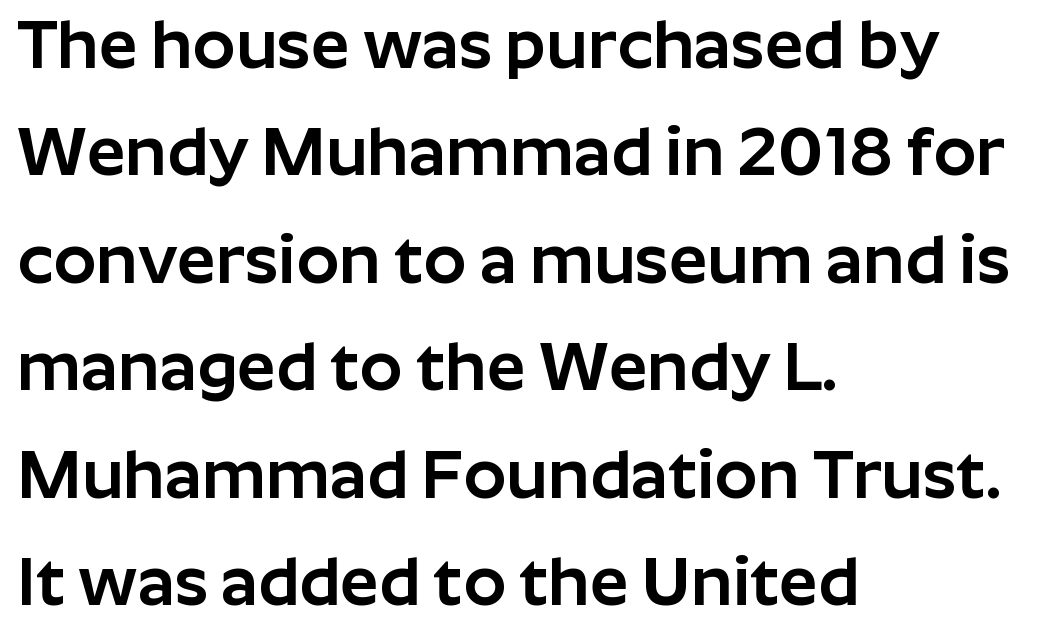
Q: Is the text italic (slanted)? A: No, it is upright.
Q: Is the typeface a serif or a sans-serif typeface? A: Sans-serif.
Q: Is the text underlined? A: No.
Q: How is the paragraph aligned? A: Left-aligned.
Q: Is the spacing between letters normal or unusually wide? A: Normal.
Q: Is the spacing between lines tight, normal or loose? A: Normal.
Q: Width (condensed, normal, or wide)? A: Normal.
Q: Stroke contrast? A: Low.
Q: x-height? A: Medium.
Q: Monospaced? A: No.
